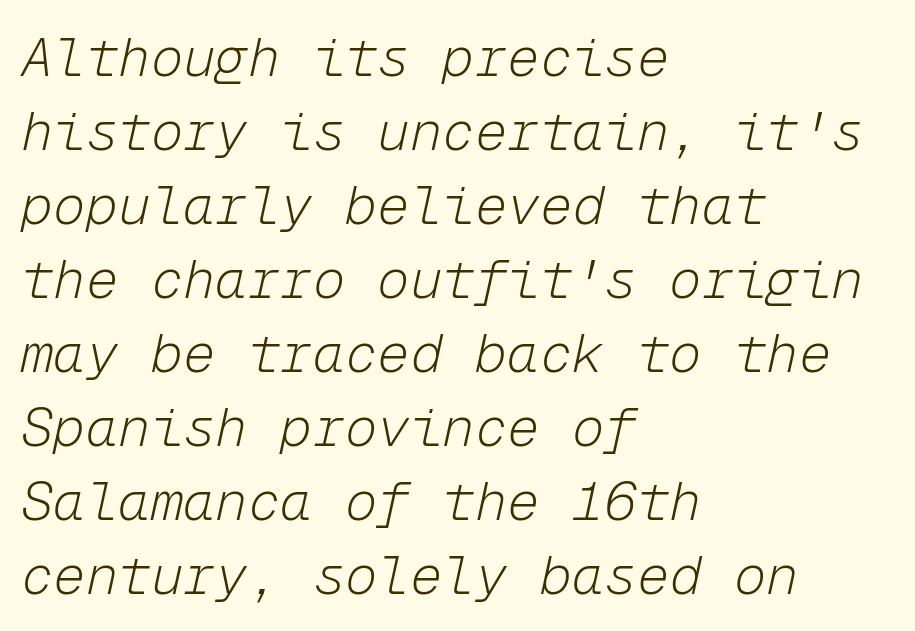
{"italic": "yes", "lean": "right", "slant_degrees": 12, "bold": "no", "weight": "light", "width": "normal", "stroke_contrast": "low", "x_height": "medium", "monospaced": "yes", "underline": "no", "align": "left", "line_spacing": "normal", "line_spacing_ratio": 1.37, "letter_spacing": "normal", "letter_spacing_em": 0.0, "glyph_px": 54}
